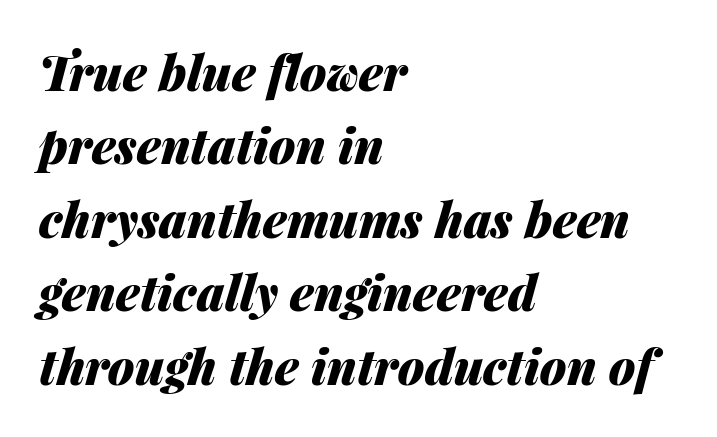
The font is running at its bold setting. The string is rendered with underlining switched off. Rendered with sloped, italic letterforms. Spacing verdict: proportional, widths tailored to each character. The horizontal fit of the characters is conventional and even.
